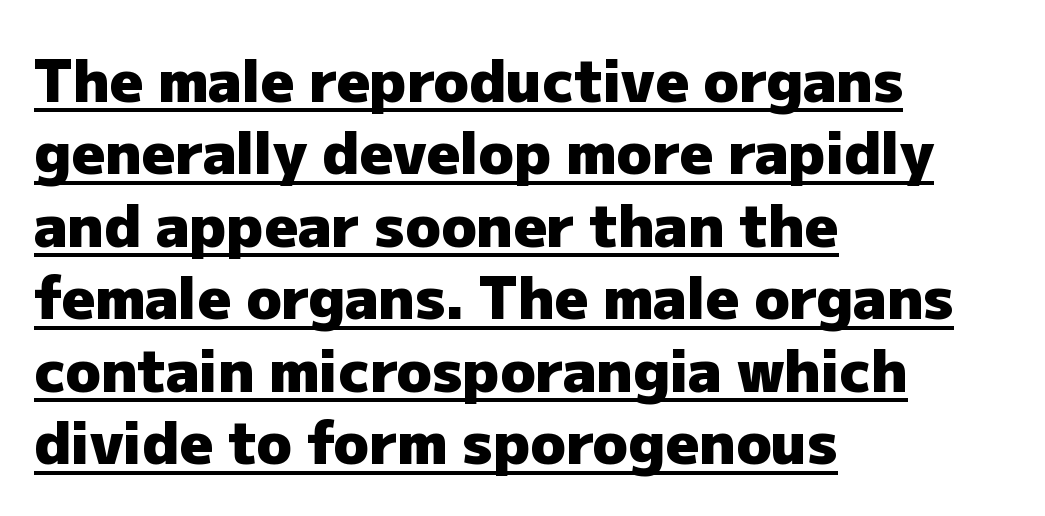
Q: Is the text bold? A: Yes.
Q: Is the text italic (slanted)? A: No, it is upright.
Q: Is the typeface a serif or a sans-serif typeface? A: Sans-serif.
Q: Is the text underlined? A: Yes.
Q: How is the paragraph aligned? A: Left-aligned.
Q: Is the spacing between letters normal or unusually wide? A: Normal.
Q: Is the spacing between lines tight, normal or loose? A: Normal.
Q: Width (condensed, normal, or wide)? A: Normal.
Q: Stroke contrast? A: Low.
Q: x-height? A: Medium.
Q: Monospaced? A: No.
